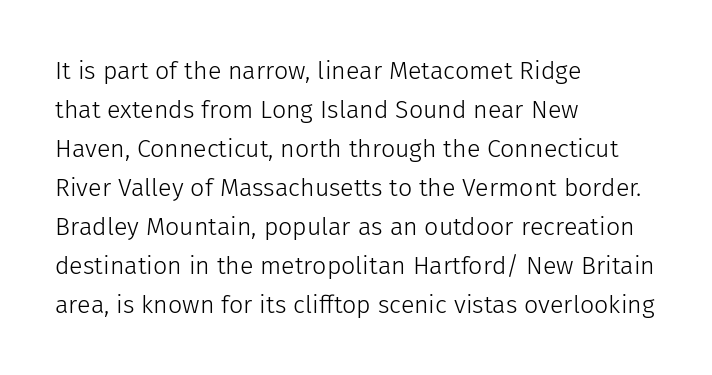
The image shows 25 px text type, upright; set left-aligned, normal line spacing (1.56x), normal letter spacing, not underlined.
